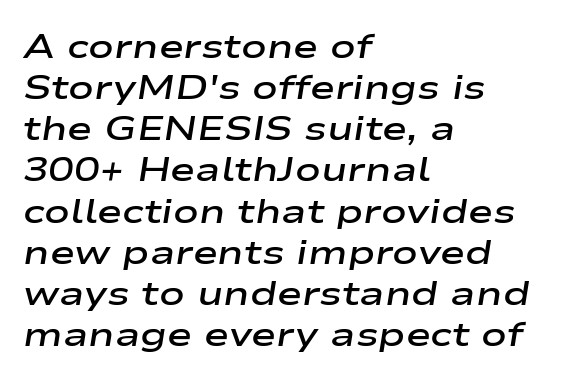
Do the characters align in a grid? No, the font is proportional. The specimen reads as italic at a glance. Short note: letters normally spaced. Typographic density is moderately raised because the face is semibold. Caption: multi-line text, flush left, ragged right.
